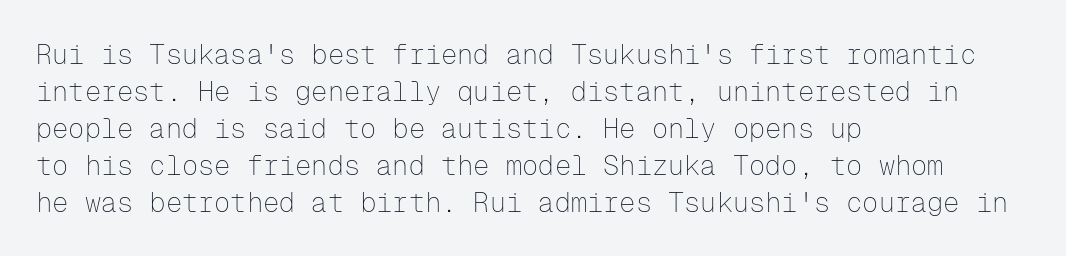
Q: Is the text bold? A: No.
Q: Is the text italic (slanted)? A: No, it is upright.
Q: Is the text underlined? A: No.
Q: How is the paragraph aligned? A: Left-aligned.
Q: Is the spacing between letters normal or unusually wide? A: Normal.
Q: Is the spacing between lines tight, normal or loose? A: Normal.
